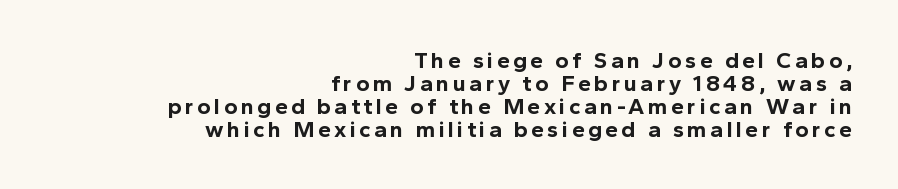
The space between consecutive lines is stingy. All the whitespace from short lines collects on the left. Nope, not italic — everything's standing straight. In terms of weight, the rendering is a true, heavy bold.
